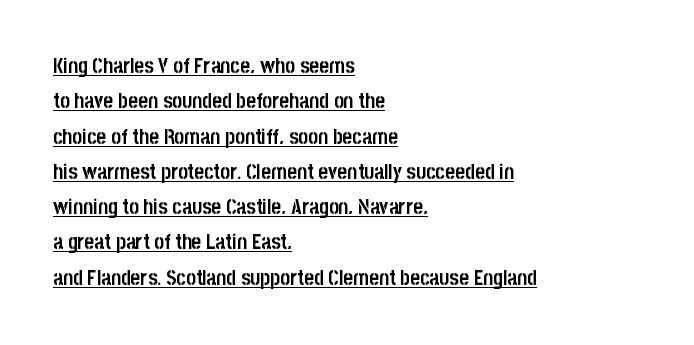
Vertically, the passage feels balanced, rows spaced as you'd expect. Short and long lines alike share a common starting point at left. The specimen reads as upright at a glance. Notice how thick the strokes are: this is what a full bold looks like. Caption: lettering with a line underneath. Observe the ordinary spacing: letters are neighbours, not strangers.
